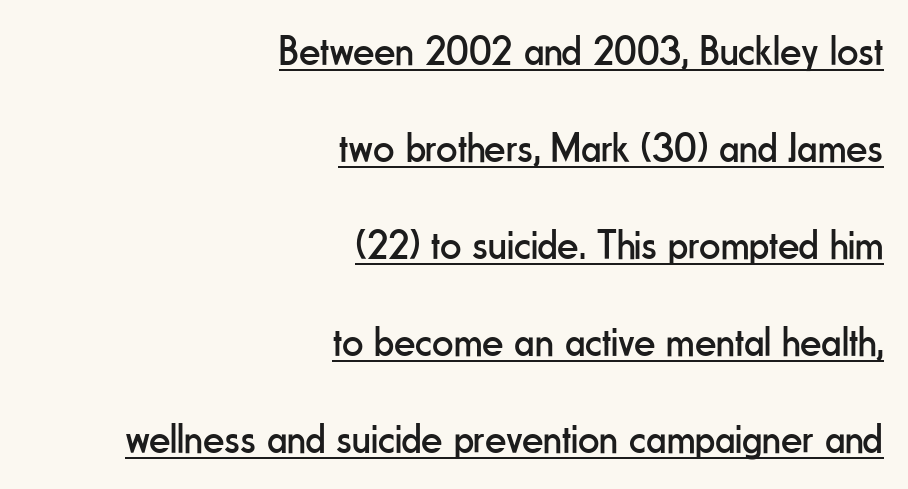
The image shows 42 px regular-weight, condensed sans-serif type, upright; set right-aligned, loose line spacing (2.31x), normal letter spacing, underlined; low stroke contrast and a small x-height.
